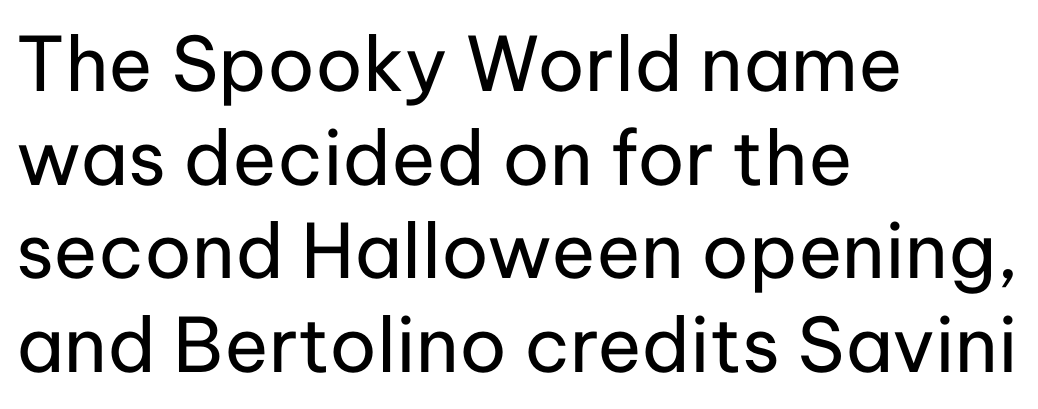
Q: Is the text bold? A: No.
Q: Is the text italic (slanted)? A: No, it is upright.
Q: Is the typeface a serif or a sans-serif typeface? A: Sans-serif.
Q: Is the text underlined? A: No.
Q: How is the paragraph aligned? A: Left-aligned.
Q: Is the spacing between letters normal or unusually wide? A: Normal.
Q: Is the spacing between lines tight, normal or loose? A: Normal.
Q: Width (condensed, normal, or wide)? A: Normal.
Q: Stroke contrast? A: Low.
Q: x-height? A: Medium.
Q: Monospaced? A: No.
